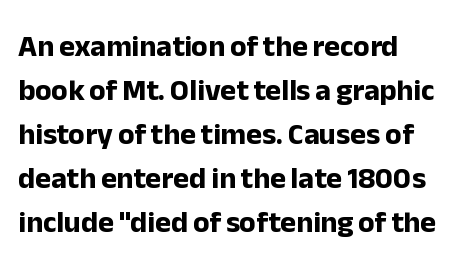
{"serif": "no", "italic": "no", "bold": "yes", "weight": "bold", "width": "normal", "stroke_contrast": "low", "x_height": "medium", "monospaced": "no", "underline": "no", "align": "left", "line_spacing": "normal", "line_spacing_ratio": 1.47, "letter_spacing": "normal", "letter_spacing_em": 0.0, "glyph_px": 30}
